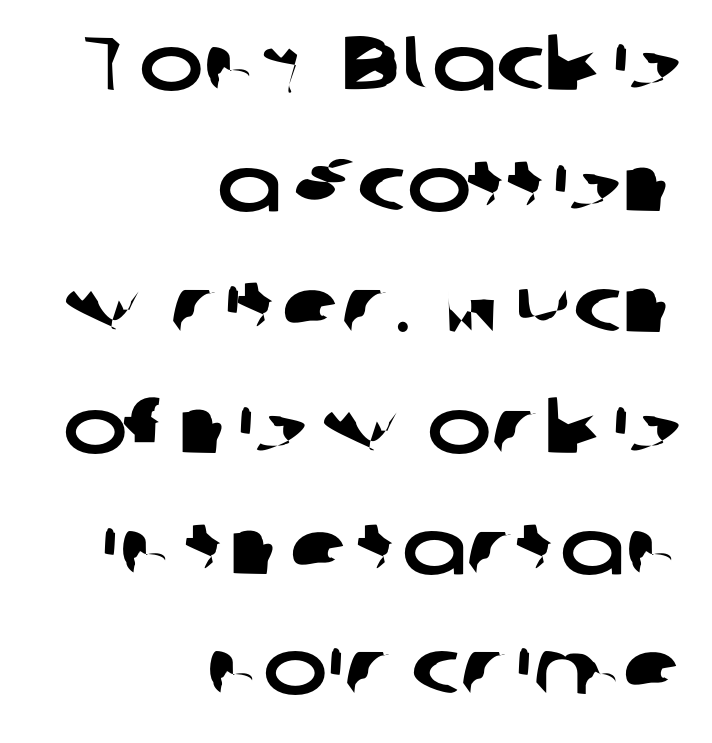
{"serif": "no", "width": "wide", "stroke_contrast": "low", "x_height": "medium", "monospaced": "no", "underline": "no", "align": "right", "line_spacing": "normal", "line_spacing_ratio": 1.57, "letter_spacing": "normal", "letter_spacing_em": 0.0, "glyph_px": 77}
